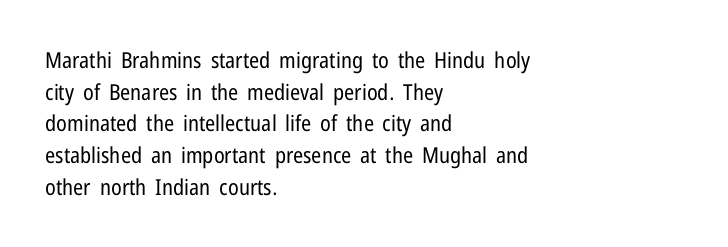
Q: Is the text bold? A: No.
Q: Is the text italic (slanted)? A: No, it is upright.
Q: Is the text underlined? A: No.
Q: How is the paragraph aligned? A: Left-aligned.
Q: Is the spacing between letters normal or unusually wide? A: Normal.
Q: Is the spacing between lines tight, normal or loose? A: Normal.
